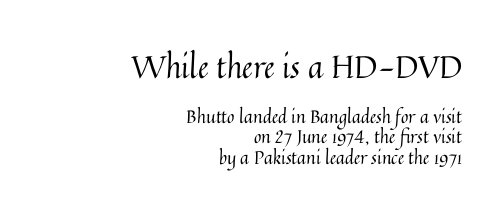
Proportional: the letters do not fall into vertical columns. The face used here appears at its bigger size in the upper chunk. Tracking here is standard; glyphs follow each other at the usual distance. These lines stack with their right ends in a neat column.
